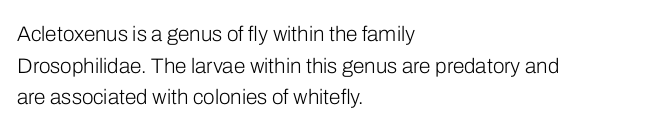
Style check: upright. Leftover space on each line is placed entirely after the last word. The rows are spaced the way most documents space them. The font is comparable to plain body text, perhaps lighter. Honestly, there is no underline to notice here at all. Nobody touched the tracking dial on this one.
